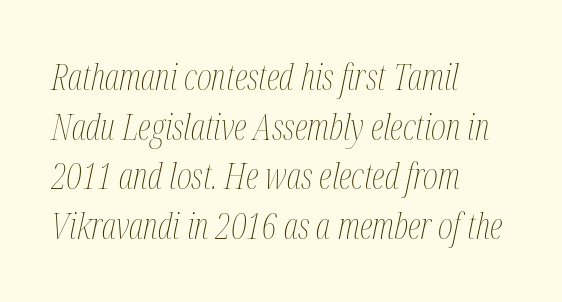
Q: Is the text bold? A: No.
Q: Is the text italic (slanted)? A: Yes, it leans right by about 12 degrees.
Q: Is the text underlined? A: No.
Q: How is the paragraph aligned? A: Left-aligned.
Q: Is the spacing between letters normal or unusually wide? A: Normal.
Q: Is the spacing between lines tight, normal or loose? A: Normal.
Q: Width (condensed, normal, or wide)? A: Condensed.
Q: Stroke contrast? A: Medium.
Q: x-height? A: Medium.
Q: Monospaced? A: No.
